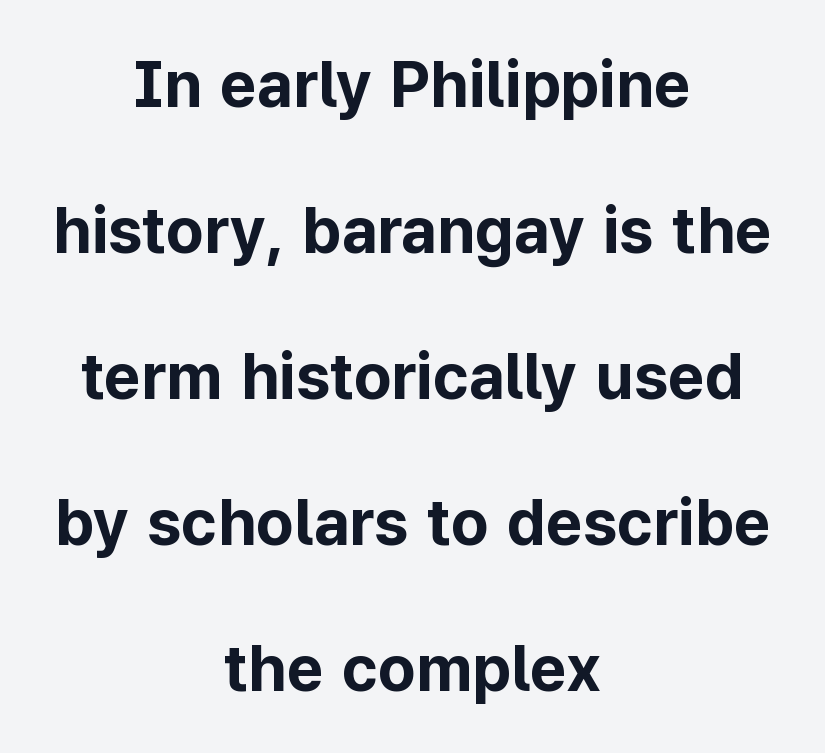
{"serif": "no", "italic": "no", "bold": "yes", "weight": "bold", "width": "normal", "stroke_contrast": "low", "x_height": "medium", "monospaced": "no", "underline": "no", "align": "center", "line_spacing": "loose", "line_spacing_ratio": 2.28, "letter_spacing": "normal", "letter_spacing_em": 0.0, "glyph_px": 64}
